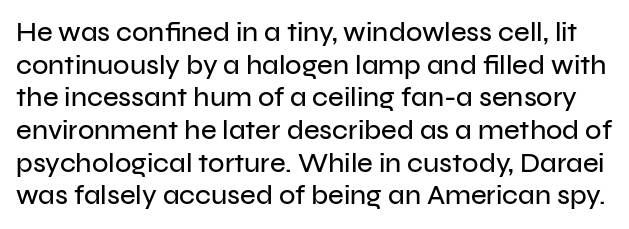
No word sits above an underline. The passage shown has conventional tracking throughout. Rendered with straight, roman letterforms.
